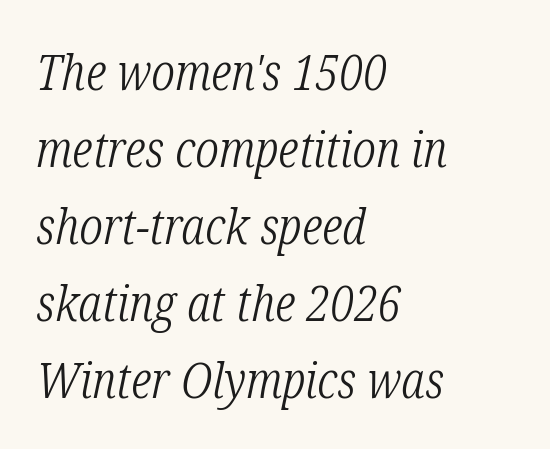
{"serif": "yes", "italic": "yes", "lean": "right", "slant_degrees": 12, "bold": "no", "weight": "light", "width": "condensed", "stroke_contrast": "low", "x_height": "medium", "monospaced": "no", "underline": "no", "align": "left", "line_spacing": "normal", "line_spacing_ratio": 1.54, "letter_spacing": "normal", "letter_spacing_em": 0.0, "glyph_px": 50}
